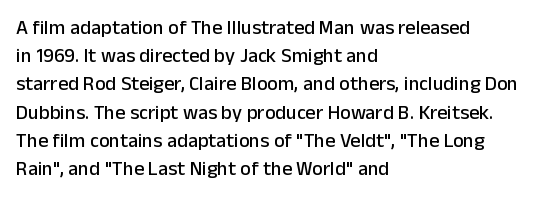
Quick note: interline space is typical. Layout note: lines flush left. The tracking reads as untouched default to a designer's eye. The passage shown is not underscored anywhere. The type sits square on the baseline with zero lean.
